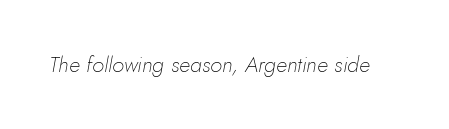
Q: Is the text bold? A: No.
Q: Is the text italic (slanted)? A: Yes, it leans right by about 10 degrees.
Q: Is the text underlined? A: No.
Q: Is the spacing between letters normal or unusually wide? A: Normal.
